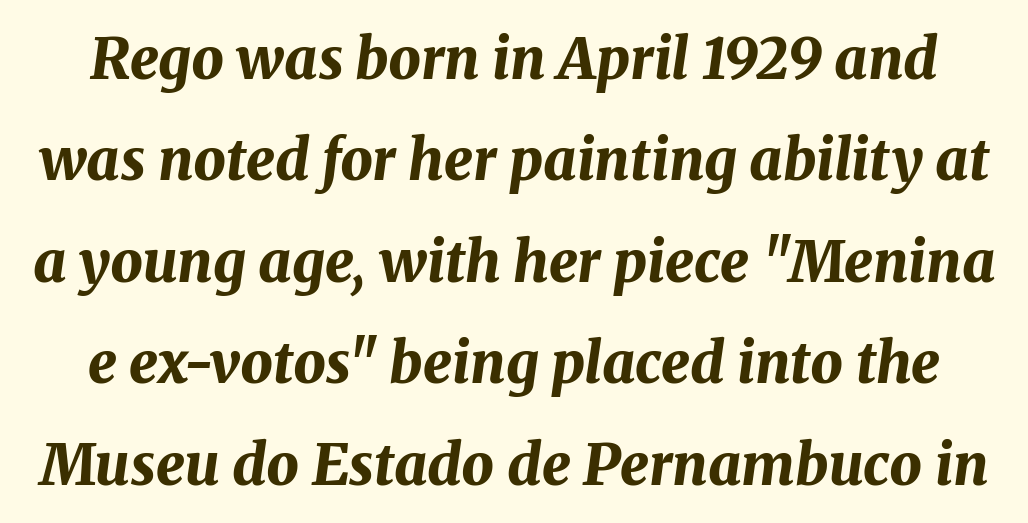
The passage shown leans; its letterforms are oblique. Each letter keeps its own natural width here, so spacing adapts to shape. Quick note: underline off. Spacing between characters is what you'd get straight out of the box. Students, this is bold: see how much ink each stroke carries.
